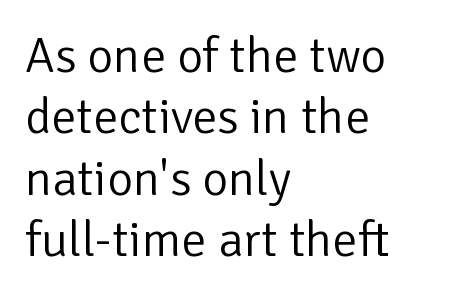
Q: Is the text bold? A: No.
Q: Is the text italic (slanted)? A: No, it is upright.
Q: Is the typeface a serif or a sans-serif typeface? A: Sans-serif.
Q: Is the text underlined? A: No.
Q: How is the paragraph aligned? A: Left-aligned.
Q: Is the spacing between letters normal or unusually wide? A: Normal.
Q: Width (condensed, normal, or wide)? A: Normal.
Q: Stroke contrast? A: Low.
Q: x-height? A: Medium.
Q: Monospaced? A: No.
